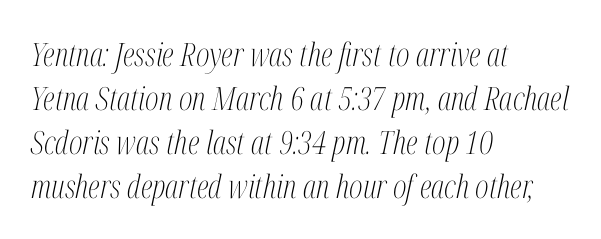
{"serif": "yes", "italic": "yes", "lean": "right", "slant_degrees": 12, "bold": "no", "weight": "light", "width": "condensed", "stroke_contrast": "medium", "x_height": "medium", "monospaced": "no", "underline": "no", "align": "left", "line_spacing": "normal", "line_spacing_ratio": 1.37, "letter_spacing": "normal", "letter_spacing_em": 0.0, "glyph_px": 32}
